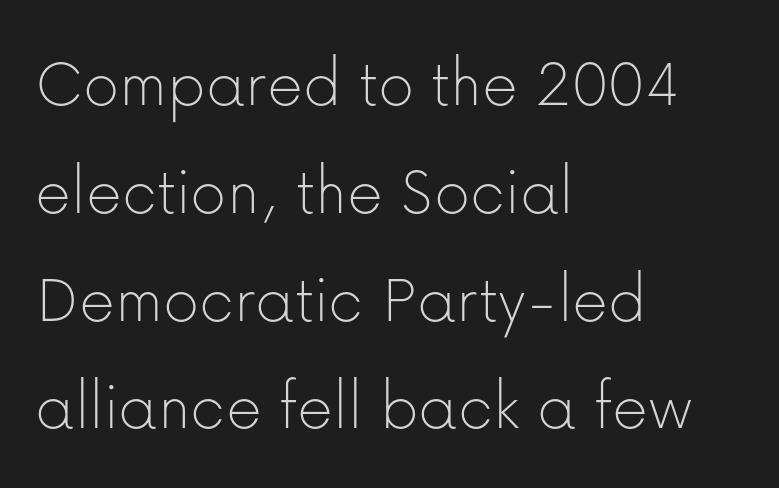
Upright lettering throughout. Serifs: no, the terminals of the letterforms are clean. A typesetter would call this proportional, since set widths differ per character. Letter spacing: default. The paragraph has a hard left edge and a soft right edge.
